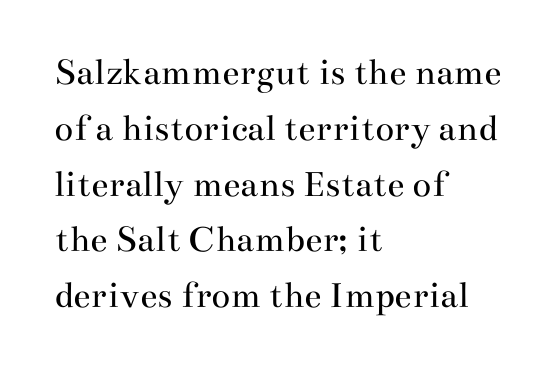
{"serif": "yes", "italic": "no", "bold": "no", "weight": "regular", "width": "wide", "stroke_contrast": "medium", "x_height": "small", "monospaced": "no", "underline": "no", "align": "left", "line_spacing": "normal", "line_spacing_ratio": 1.43, "letter_spacing": "normal", "letter_spacing_em": 0.0, "glyph_px": 39}
